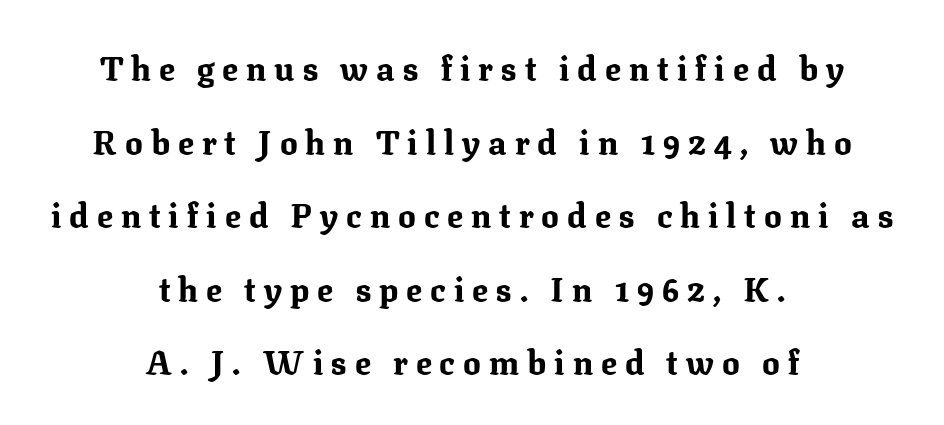
{"serif": "yes", "italic": "no", "bold": "yes", "weight": "bold", "width": "normal", "stroke_contrast": "medium", "x_height": "medium", "monospaced": "no", "underline": "no", "align": "center", "line_spacing": "loose", "line_spacing_ratio": 2.23, "letter_spacing": "wide", "letter_spacing_em": 0.24, "glyph_px": 33}
